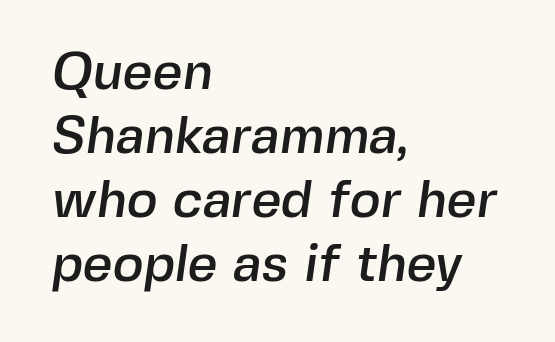
These lines are rendered in a variable-pitch font. Tracking here is standard; glyphs follow each other at the usual distance. Font category for this specimen: sans-serif. One-word summary of the alignment: left. Beneath every word, the page is bare.
